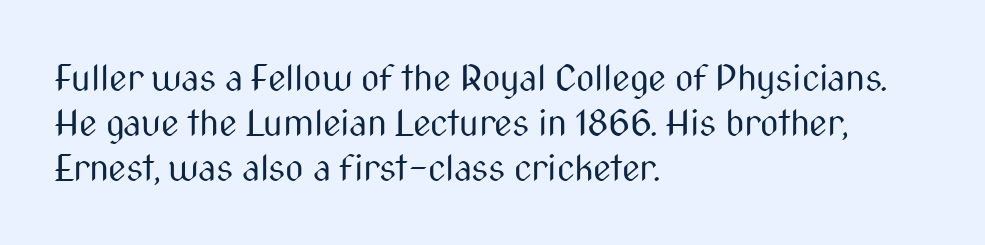
Q: Is the text bold? A: No.
Q: Is the text italic (slanted)? A: No, it is upright.
Q: Is the typeface a serif or a sans-serif typeface? A: Sans-serif.
Q: Is the text underlined? A: No.
Q: How is the paragraph aligned? A: Left-aligned.
Q: Is the spacing between letters normal or unusually wide? A: Normal.
Q: Is the spacing between lines tight, normal or loose? A: Normal.
Q: Width (condensed, normal, or wide)? A: Condensed.
Q: Stroke contrast? A: Medium.
Q: x-height? A: Medium.
Q: Monospaced? A: No.
